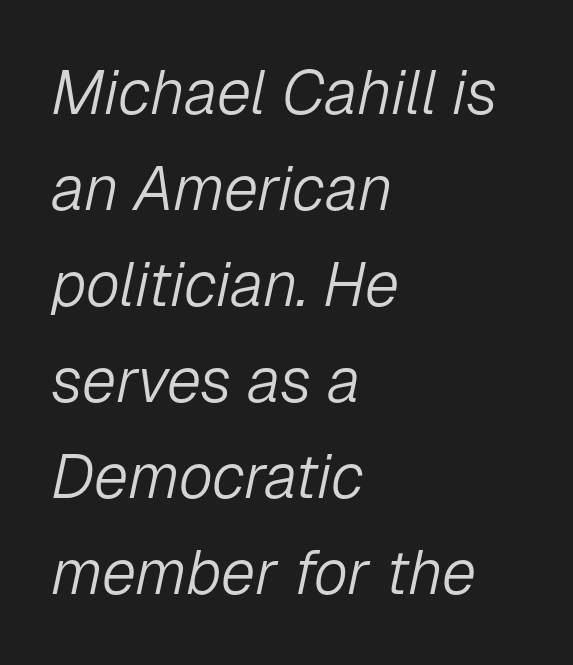
Q: Is the text bold? A: No.
Q: Is the text italic (slanted)? A: Yes, it leans right by about 12 degrees.
Q: Is the text underlined? A: No.
Q: How is the paragraph aligned? A: Left-aligned.
Q: Is the spacing between letters normal or unusually wide? A: Normal.
Q: Is the spacing between lines tight, normal or loose? A: Normal.
Q: Width (condensed, normal, or wide)? A: Normal.
Q: Stroke contrast? A: Low.
Q: x-height? A: Medium.
Q: Monospaced? A: No.
